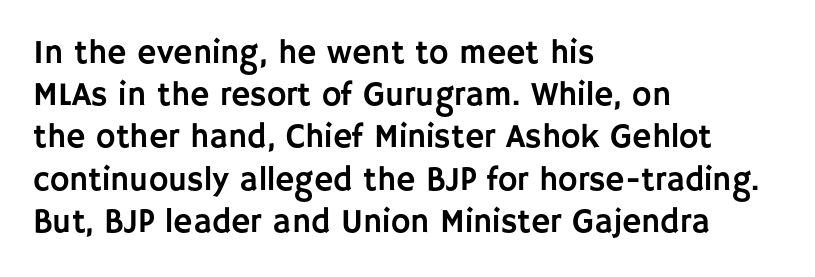
{"serif": "no", "italic": "no", "width": "normal", "stroke_contrast": "low", "x_height": "large", "monospaced": "no", "underline": "no", "align": "left", "line_spacing": "normal", "line_spacing_ratio": 1.28, "letter_spacing": "normal", "letter_spacing_em": 0.0, "glyph_px": 33}
